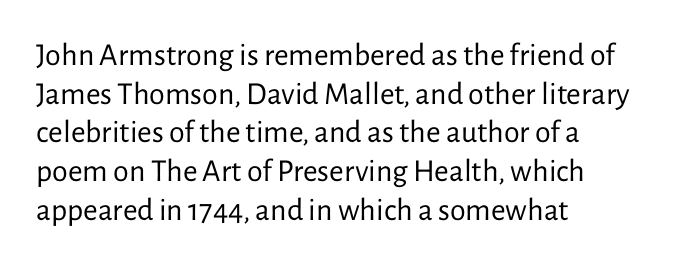
The image shows 32 px regular-weight sans-serif type, upright; set left-aligned, line spacing 1.21x, normal letter spacing, not underlined; low stroke contrast and a medium x-height.
